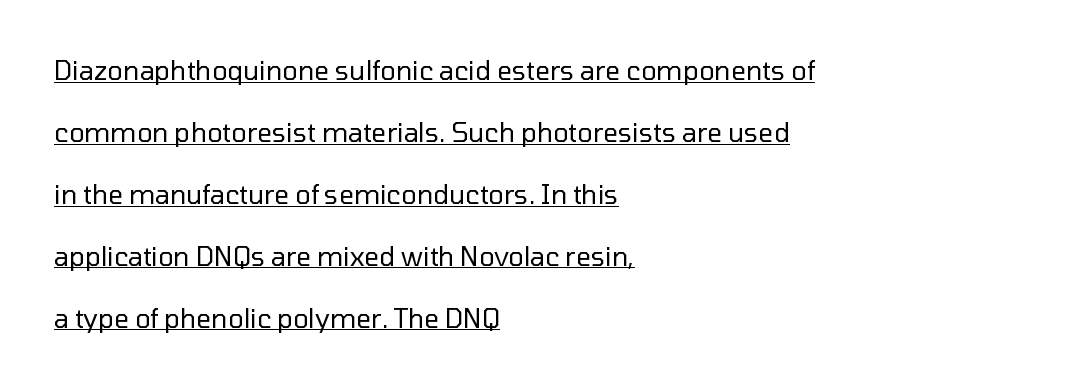
Q: Is the text bold? A: No.
Q: Is the text italic (slanted)? A: No, it is upright.
Q: Is the text underlined? A: Yes.
Q: How is the paragraph aligned? A: Left-aligned.
Q: Is the spacing between letters normal or unusually wide? A: Normal.
Q: Is the spacing between lines tight, normal or loose? A: Loose.
